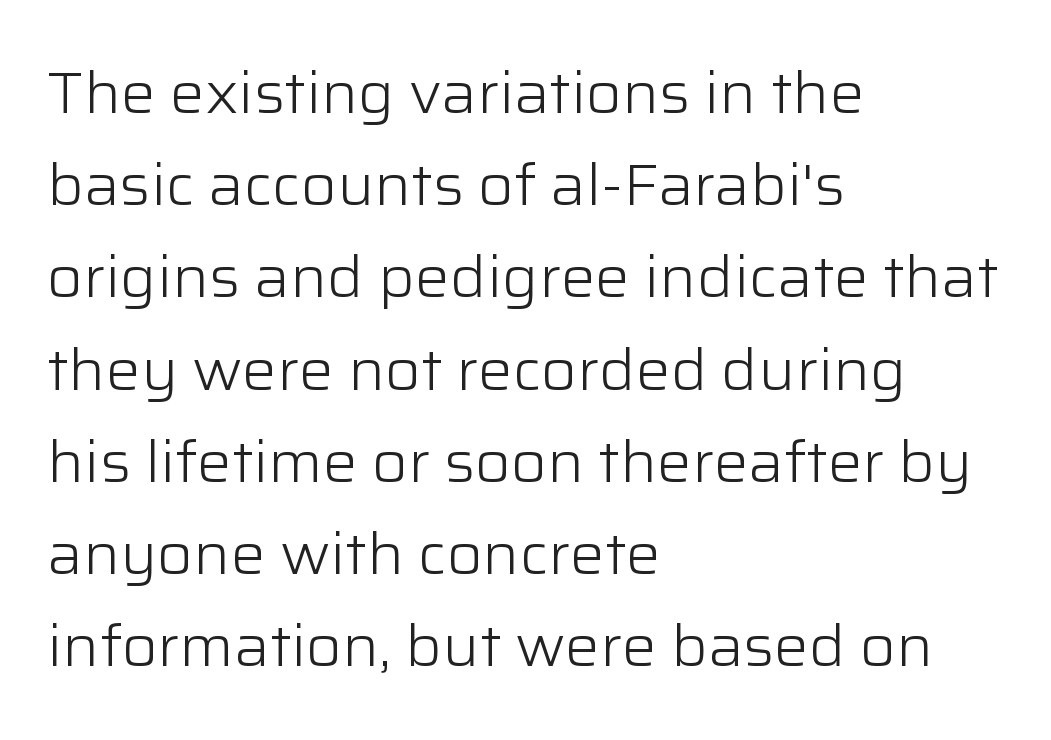
The image shows 58 px light sans-serif type, upright; set left-aligned, normal line spacing (1.59x), normal letter spacing, not underlined; low stroke contrast and a medium x-height.
